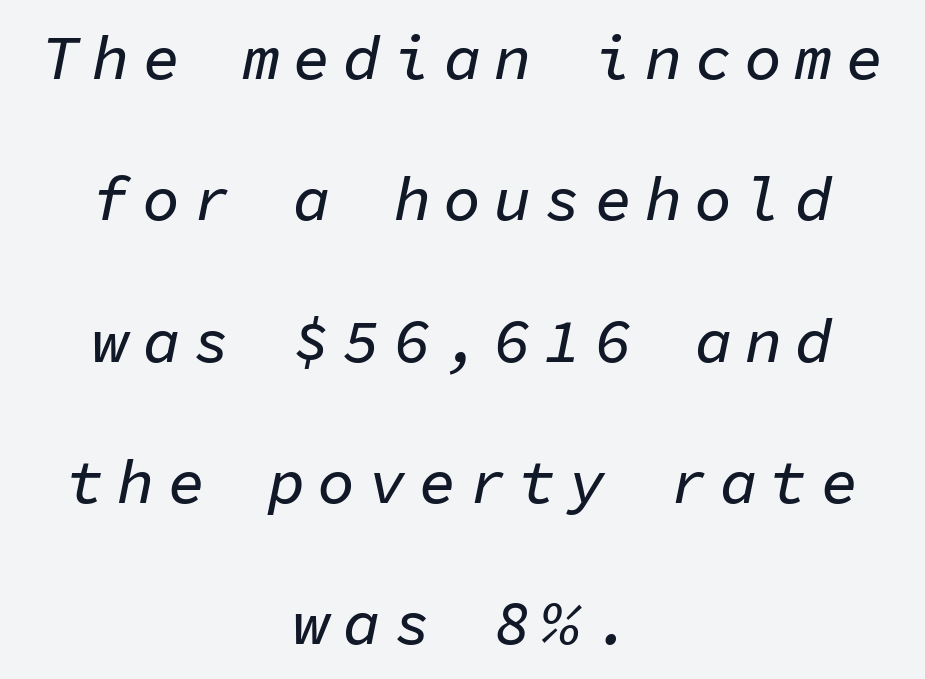
The lines in this sample share a center point and differ in where they start and stop. Leading is clearly above the norm, producing a sparse column. The rendering inserts visible extra space after every character. Would a proofreader flag this as italicized? Yes. Plain, unruled lines of type.
